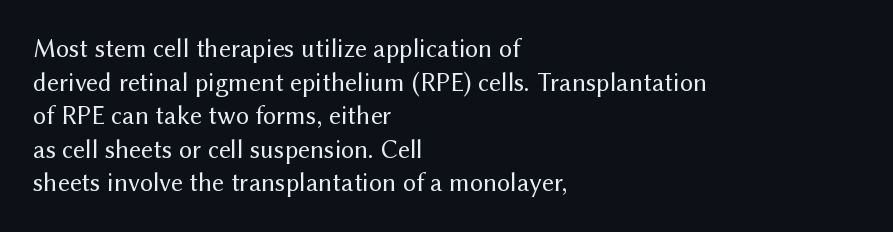
The image shows 26 px text type, upright; set left-aligned, normal line spacing (1.29x), normal letter spacing, not underlined.
